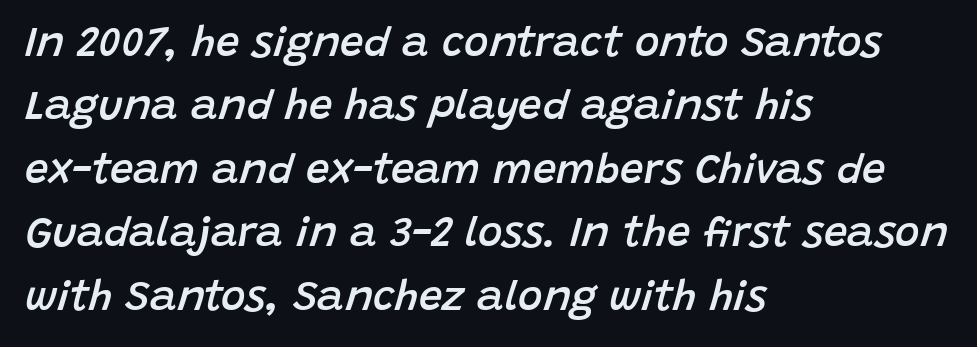
The image shows 42 px semibold type, italic (leaning right); set left-aligned, normal line spacing (1.51x), normal letter spacing, not underlined; low stroke contrast and a large x-height.
